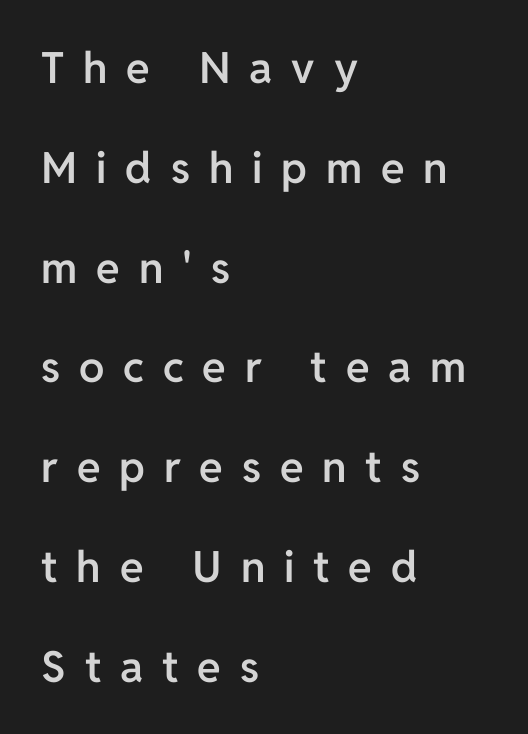
Posture: upright roman. These lines have a slow, spaced-out rhythm from letter to letter. Where is the straight margin? On the left. The letters advance in unequal steps, a hallmark of proportional type.
